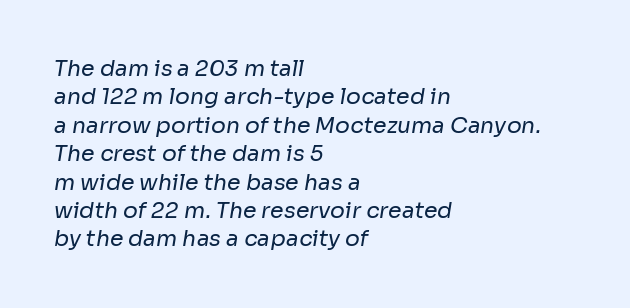
{"bold": "no", "underline": "no", "align": "left", "line_spacing": "normal", "line_spacing_ratio": 1.29, "letter_spacing": "normal", "letter_spacing_em": 0.0, "glyph_px": 22}
